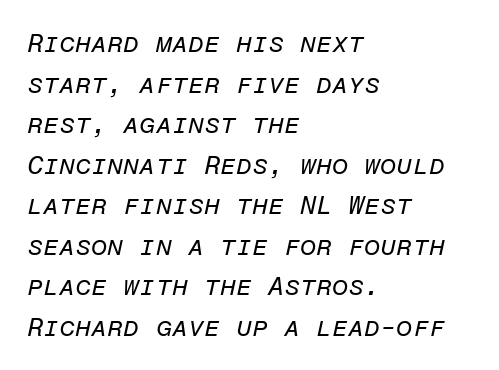
Q: Is the text bold? A: No.
Q: Is the text italic (slanted)? A: Yes, it leans right by about 12 degrees.
Q: Is the text underlined? A: No.
Q: How is the paragraph aligned? A: Left-aligned.
Q: Is the spacing between letters normal or unusually wide? A: Normal.
Q: Is the spacing between lines tight, normal or loose? A: Normal.
